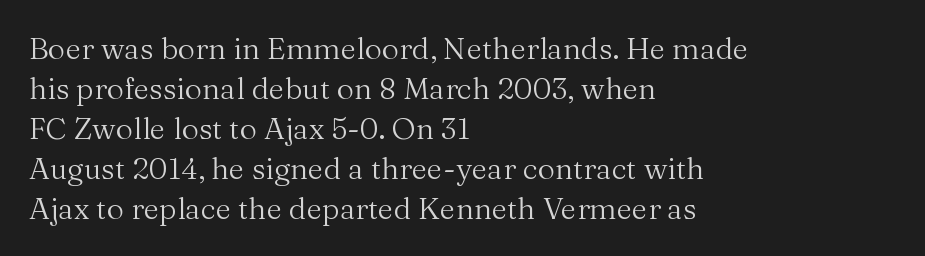
Q: Is the text bold? A: No.
Q: Is the text italic (slanted)? A: No, it is upright.
Q: Is the typeface a serif or a sans-serif typeface? A: Serif.
Q: Is the text underlined? A: No.
Q: How is the paragraph aligned? A: Left-aligned.
Q: Is the spacing between letters normal or unusually wide? A: Normal.
Q: Is the spacing between lines tight, normal or loose? A: Normal.
Q: Width (condensed, normal, or wide)? A: Normal.
Q: Stroke contrast? A: Medium.
Q: x-height? A: Medium.
Q: Monospaced? A: No.
